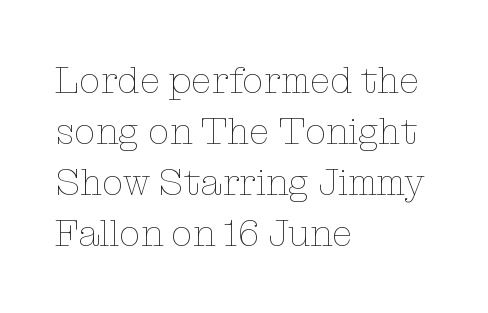
{"italic": "no", "bold": "no", "weight": "thin", "width": "normal", "stroke_contrast": "low", "x_height": "medium", "monospaced": "no", "underline": "no", "align": "left", "line_spacing": "normal", "line_spacing_ratio": 1.34, "letter_spacing": "normal", "letter_spacing_em": 0.0, "glyph_px": 38}
